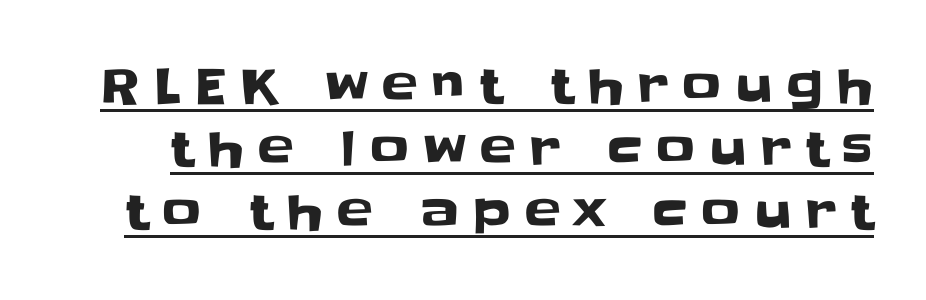
Q: Is the text italic (slanted)? A: No, it is upright.
Q: Is the typeface a serif or a sans-serif typeface? A: Sans-serif.
Q: Is the text underlined? A: Yes.
Q: Is the spacing between letters normal or unusually wide? A: Unusually wide.
Q: Is the spacing between lines tight, normal or loose? A: Normal.
Q: Width (condensed, normal, or wide)? A: Normal.
Q: Stroke contrast? A: Low.
Q: x-height? A: Large.
Q: Monospaced? A: No.
